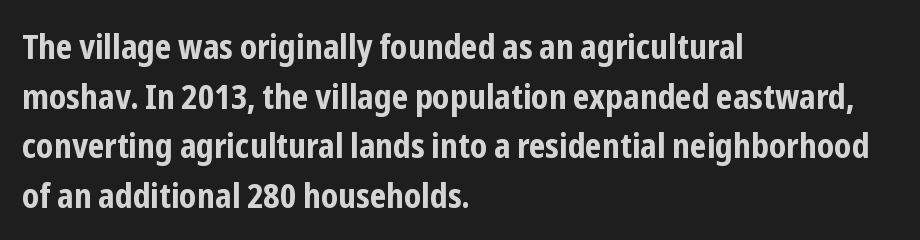
{"serif": "no", "italic": "no", "bold": "yes", "weight": "bold", "width": "condensed", "stroke_contrast": "low", "x_height": "medium", "monospaced": "no", "underline": "no", "align": "left", "line_spacing": "normal", "line_spacing_ratio": 1.46, "letter_spacing": "normal", "letter_spacing_em": 0.0, "glyph_px": 34}
